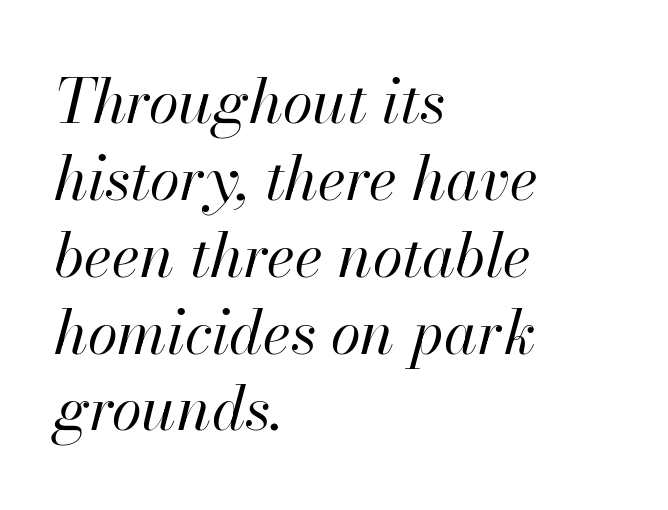
The image shows 61 px regular-weight type, italic (leaning right); set left-aligned, normal line spacing (1.26x), normal letter spacing, not underlined; high stroke contrast and a small x-height.
